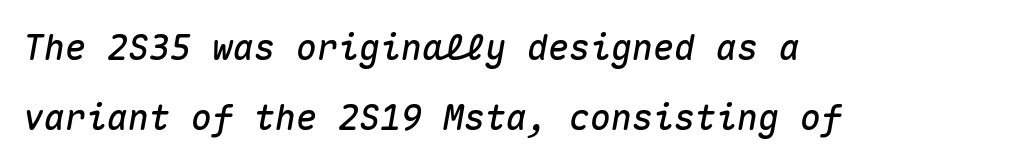
{"italic": "yes", "lean": "right", "slant_degrees": 10, "width": "normal", "stroke_contrast": "medium", "x_height": "medium", "monospaced": "yes", "underline": "no", "align": "left", "line_spacing": "loose", "line_spacing_ratio": 2.0, "letter_spacing": "normal", "letter_spacing_em": 0.0, "glyph_px": 35}
